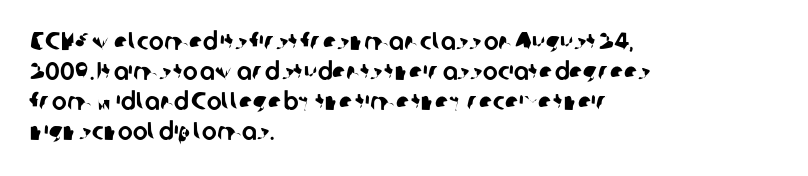
The image shows 25 px text type; set left-aligned, line spacing 1.2x, normal letter spacing, not underlined.
